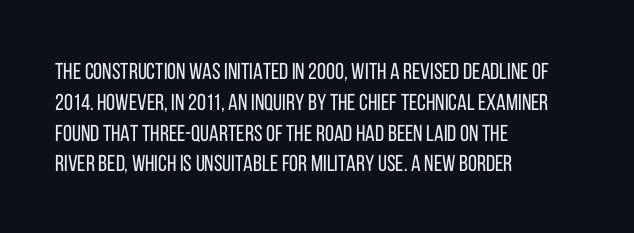
Descenders are the only things crossing below the line. The font sits on the lighter half of the weight spectrum, regular included. Does the copy run flush right? No — it runs flush left. Vertically, the passage feels balanced, rows spaced as you'd expect.
